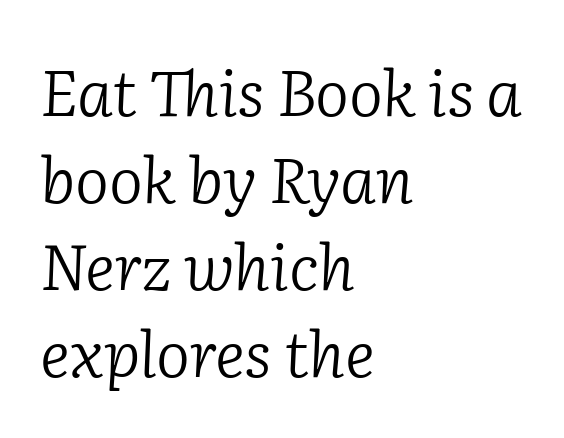
Q: Is the text bold? A: No.
Q: Is the text italic (slanted)? A: Yes, it leans right by about 2 degrees.
Q: Is the typeface a serif or a sans-serif typeface? A: Serif.
Q: Is the text underlined? A: No.
Q: How is the paragraph aligned? A: Left-aligned.
Q: Is the spacing between letters normal or unusually wide? A: Normal.
Q: Is the spacing between lines tight, normal or loose? A: Normal.
Q: Width (condensed, normal, or wide)? A: Normal.
Q: Stroke contrast? A: Low.
Q: x-height? A: Medium.
Q: Monospaced? A: No.
